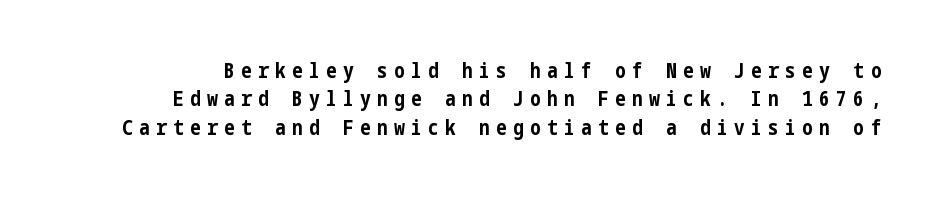
In terms of posture, this sample is upright. I'd describe the lettering as bold — thick and assertive. In terms of letterspacing, this is a distinctly airy, spread setting. A normal amount of white space separates one row of letters from the next.
